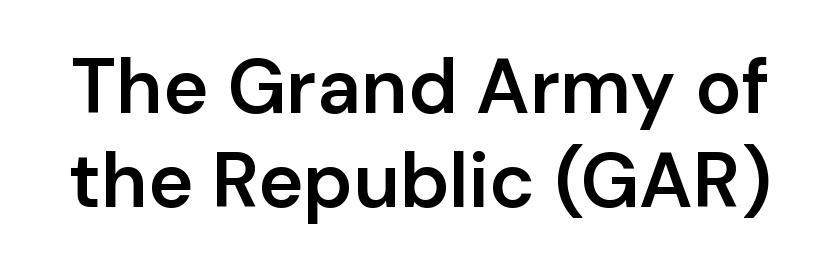
{"serif": "no", "italic": "no", "bold": "semi", "weight": "semibold", "width": "normal", "stroke_contrast": "low", "x_height": "medium", "monospaced": "no", "underline": "no", "line_spacing_ratio": 1.22, "letter_spacing": "normal", "letter_spacing_em": 0.0, "glyph_px": 77}
